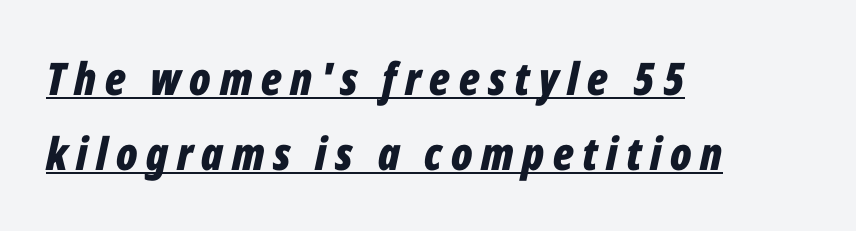
This sample uses an oblique cut, with every glyph tilted off the vertical. Quick note: interline space is typical. In CSS terms this would be text-align: left. Compared with an ordinary text face, these strokes are far heavier — a full bold. You could not count columns in this text — the font is proportionally spaced. Every word sits above its own underline.
